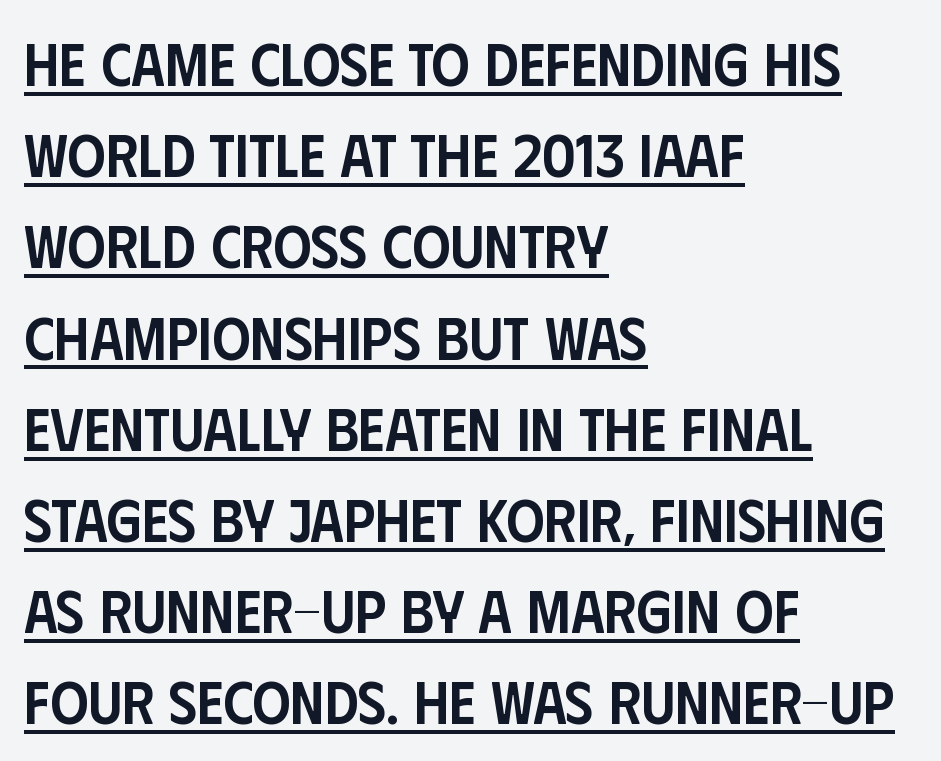
Q: Is the text bold? A: Semi-bold.
Q: Is the text italic (slanted)? A: No, it is upright.
Q: Is the typeface a serif or a sans-serif typeface? A: Sans-serif.
Q: Is the text underlined? A: Yes.
Q: How is the paragraph aligned? A: Left-aligned.
Q: Is the spacing between letters normal or unusually wide? A: Normal.
Q: Is the spacing between lines tight, normal or loose? A: Normal.
Q: Width (condensed, normal, or wide)? A: Condensed.
Q: Stroke contrast? A: Low.
Q: x-height? A: Large.
Q: Monospaced? A: No.
